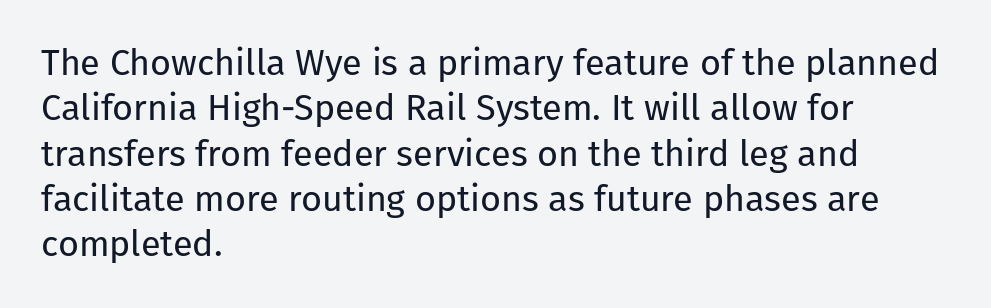
The image shows 36 px regular-weight sans-serif type, upright; set left-aligned, normal line spacing (1.26x), normal letter spacing, not underlined; low stroke contrast and a medium x-height.
